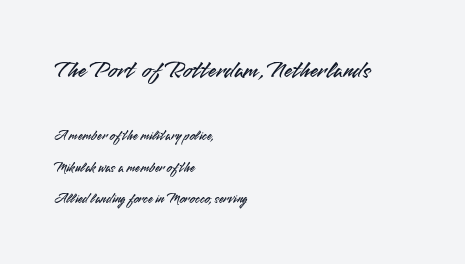
The image shows 24 px text type; set left-aligned, loose line spacing (2.22x), normal letter spacing, not underlined; the first (top) block is 1.71x larger.
